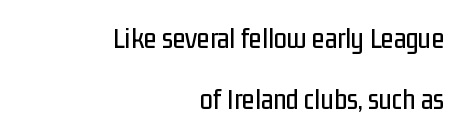
{"serif": "no", "italic": "no", "width": "condensed", "stroke_contrast": "low", "x_height": "medium", "monospaced": "no", "underline": "no", "align": "right", "line_spacing": "loose", "line_spacing_ratio": 2.11, "letter_spacing": "normal", "letter_spacing_em": 0.0, "glyph_px": 29}
